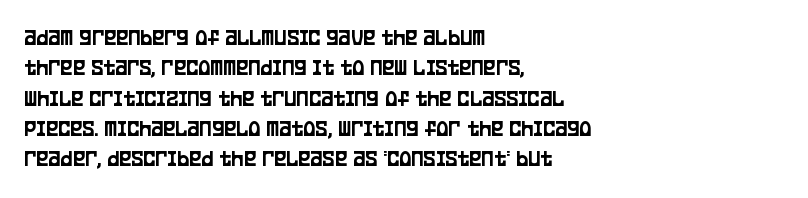
Q: Is the text italic (slanted)? A: No, it is upright.
Q: Is the text underlined? A: No.
Q: How is the paragraph aligned? A: Left-aligned.
Q: Is the spacing between letters normal or unusually wide? A: Normal.
Q: Is the spacing between lines tight, normal or loose? A: Normal.
